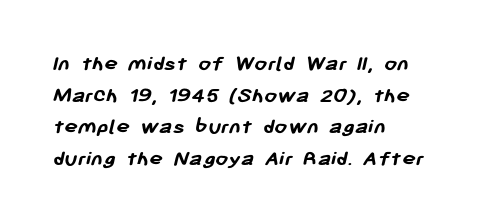
The tracking reads as untouched default to a designer's eye. Each row of text sits above clean, open space. Reading down the block, your eye returns to a fixed left position each line. The rendering uses a moderate line-height, typical for paragraphs. You'd pick this weight for a headline — it's a proper bold.
